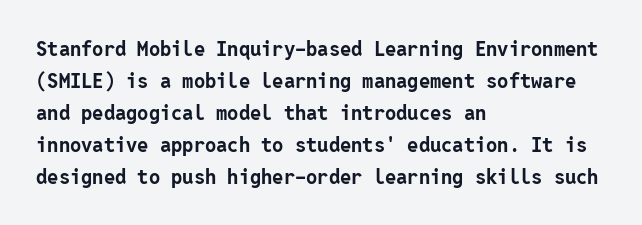
{"italic": "no", "bold": "yes", "underline": "no", "align": "left", "line_spacing": "normal", "line_spacing_ratio": 1.6, "letter_spacing": "normal", "letter_spacing_em": 0.0, "glyph_px": 20}
